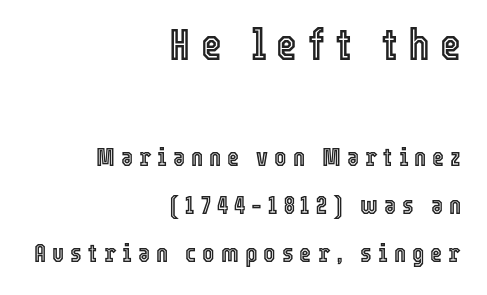
Q: Is the text italic (slanted)? A: No, it is upright.
Q: Is the text underlined? A: No.
Q: How is the paragraph aligned? A: Right-aligned.
Q: Is the spacing between letters normal or unusually wide? A: Unusually wide.
Q: Which block of text is set in a larger size, the first (top) or the second (bottom)? A: The first (top) one.
Q: Width (condensed, normal, or wide)? A: Condensed.
Q: x-height? A: Medium.
Q: Monospaced? A: No.
